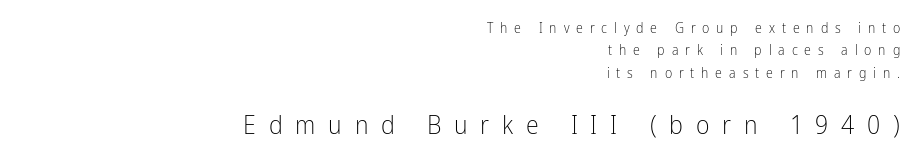
The lines sit at an ordinary, default distance from one another. This is roman type, the default non-slanted kind. The face used here is rendered with a markedly widened letterfit. No letter is thick-stroked: the sample isn't bold. Nobody drew a line under any word here.
